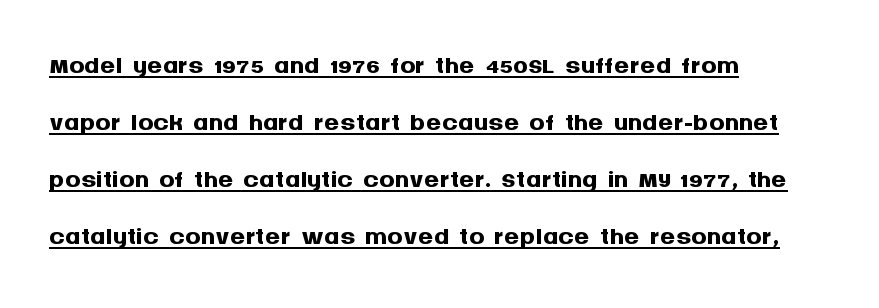
{"serif": "no", "italic": "no", "bold": "yes", "weight": "semibold", "width": "normal", "stroke_contrast": "medium", "x_height": "large", "monospaced": "no", "underline": "yes", "align": "left", "line_spacing": "normal", "line_spacing_ratio": 1.5, "letter_spacing": "normal", "letter_spacing_em": 0.0, "glyph_px": 38}
